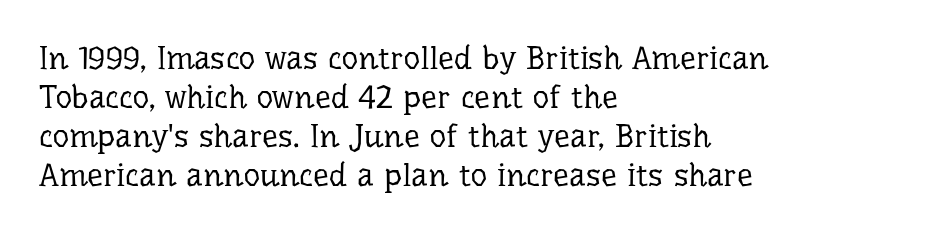
{"serif": "yes", "italic": "no", "bold": "no", "weight": "regular", "width": "normal", "stroke_contrast": "low", "x_height": "medium", "monospaced": "no", "underline": "no", "align": "left", "line_spacing_ratio": 1.22, "letter_spacing": "normal", "letter_spacing_em": 0.0, "glyph_px": 32}
